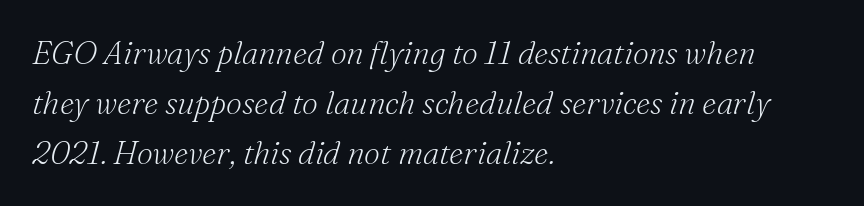
{"serif": "yes", "italic": "yes", "lean": "right", "slant_degrees": 16, "bold": "no", "weight": "light", "width": "normal", "stroke_contrast": "medium", "x_height": "small", "monospaced": "no", "underline": "no", "align": "left", "line_spacing": "normal", "line_spacing_ratio": 1.57, "letter_spacing": "normal", "letter_spacing_em": 0.0, "glyph_px": 32}
